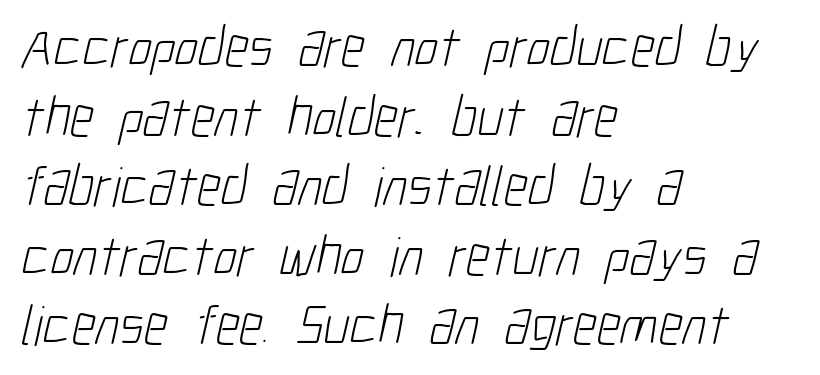
Q: Is the text bold? A: No.
Q: Is the typeface a serif or a sans-serif typeface? A: Sans-serif.
Q: Is the text underlined? A: No.
Q: How is the paragraph aligned? A: Left-aligned.
Q: Is the spacing between letters normal or unusually wide? A: Normal.
Q: Width (condensed, normal, or wide)? A: Condensed.
Q: Stroke contrast? A: Low.
Q: x-height? A: Medium.
Q: Monospaced? A: No.
